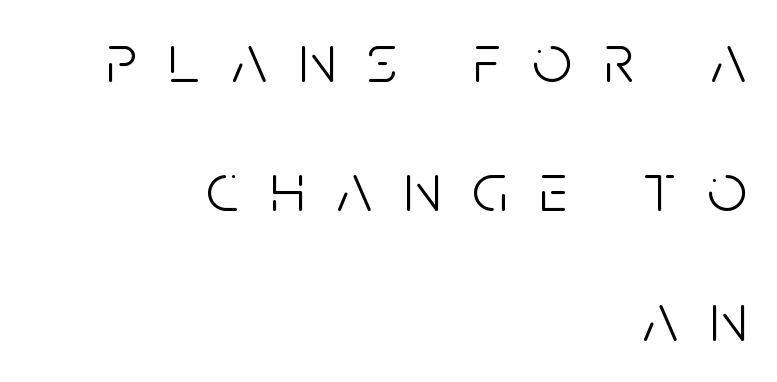
The image shows 70 px light, condensed sans-serif type, upright; set right-aligned, line spacing 1.85x, unusually wide letter spacing (+0.45 em), not underlined; low stroke contrast and a large x-height.
